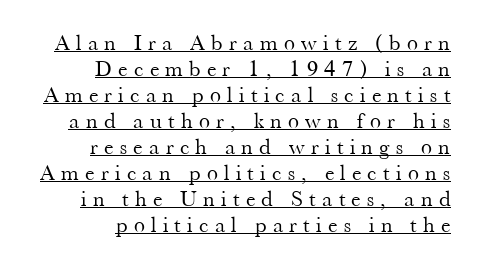
{"italic": "no", "bold": "no", "underline": "yes", "line_spacing_ratio": 1.18, "letter_spacing": "wide", "letter_spacing_em": 0.29, "glyph_px": 22}
